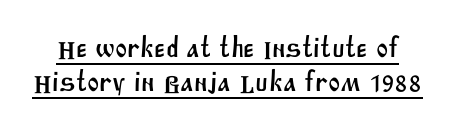
Q: Is the typeface a serif or a sans-serif typeface? A: Sans-serif.
Q: Is the text underlined? A: Yes.
Q: Is the spacing between letters normal or unusually wide? A: Normal.
Q: Width (condensed, normal, or wide)? A: Normal.
Q: Stroke contrast? A: Medium.
Q: x-height? A: Large.
Q: Monospaced? A: No.
